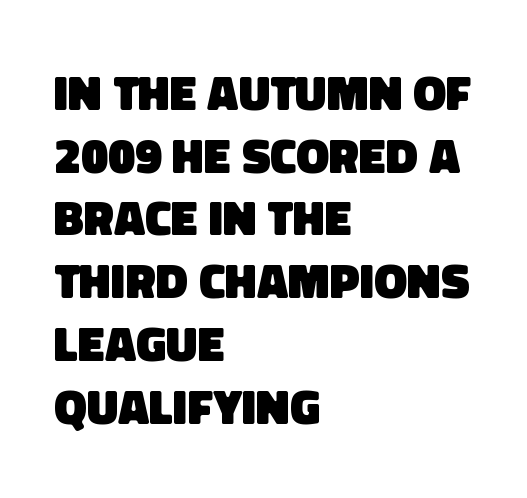
Q: Is the text bold? A: Yes.
Q: Is the typeface a serif or a sans-serif typeface? A: Sans-serif.
Q: Is the text underlined? A: No.
Q: How is the paragraph aligned? A: Left-aligned.
Q: Is the spacing between letters normal or unusually wide? A: Normal.
Q: Is the spacing between lines tight, normal or loose? A: Normal.
Q: Width (condensed, normal, or wide)? A: Normal.
Q: Stroke contrast? A: Low.
Q: x-height? A: Large.
Q: Monospaced? A: No.
